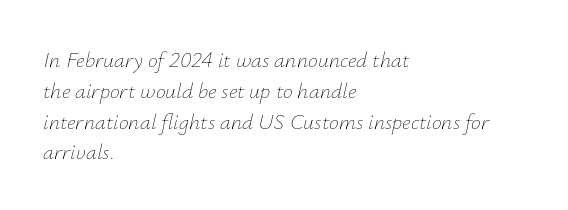
The image shows 22 px text type, italic (leaning right); set left-aligned, normal line spacing (1.4x), normal letter spacing, not underlined.
